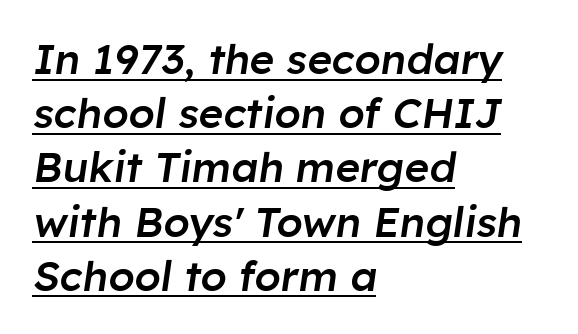
The image shows 42 px semibold type, italic (leaning right); set left-aligned, normal line spacing (1.29x), normal letter spacing, underlined; low stroke contrast and a medium x-height.
